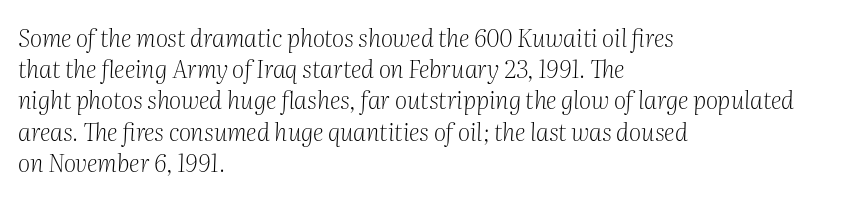
{"italic": "yes", "lean": "right", "slant_degrees": 2, "bold": "no", "underline": "no", "align": "left", "line_spacing": "normal", "line_spacing_ratio": 1.3, "letter_spacing": "normal", "letter_spacing_em": 0.0, "glyph_px": 24}
